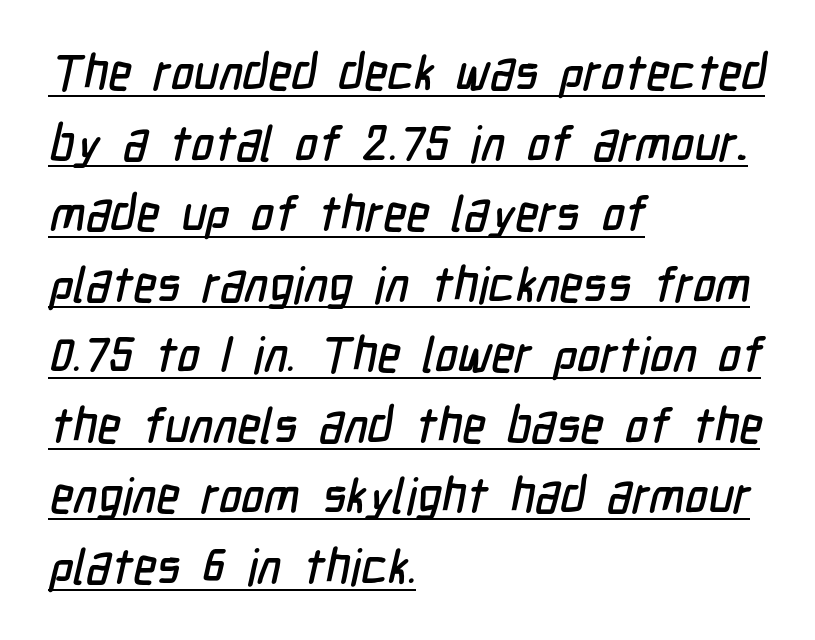
The image shows 49 px condensed sans-serif type; set left-aligned, normal line spacing (1.44x), normal letter spacing, underlined; low stroke contrast and a medium x-height.
